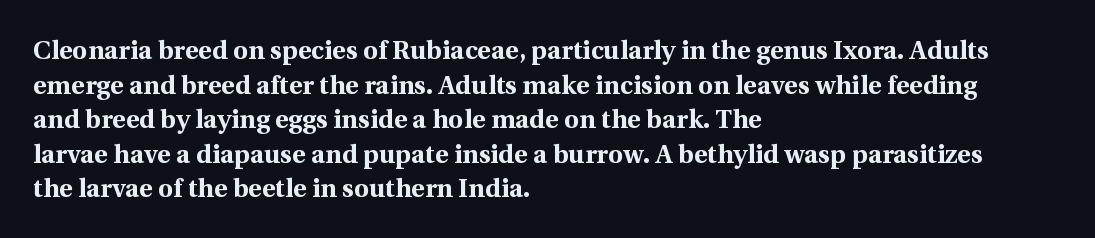
The image shows 26 px bold type, upright; set left-aligned, normal line spacing (1.33x), normal letter spacing, not underlined.
